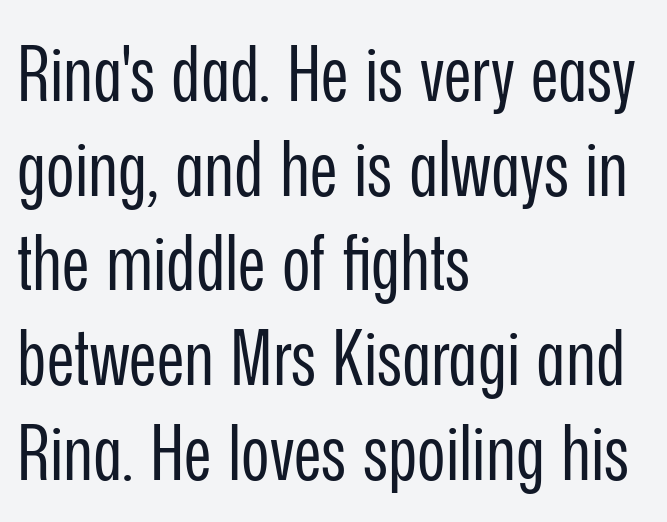
Summary of weight: not heavy and not bold. Underlining? Definitely not there. Each word holds together tightly as a unit, with standard inter-letter gaps. Ordinary non-slanted type is in use. Varying glyph widths throughout — classic text-font behaviour. A student would call this left alignment; a typographer would say flush left, rag right.
